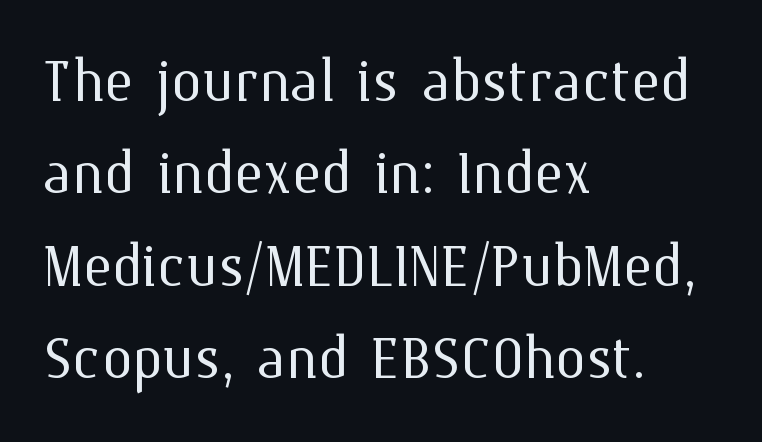
{"italic": "no", "bold": "no", "weight": "light", "width": "normal", "stroke_contrast": "medium", "x_height": "medium", "monospaced": "no", "underline": "no", "align": "left", "line_spacing_ratio": 1.2, "letter_spacing": "normal", "letter_spacing_em": 0.0, "glyph_px": 77}
